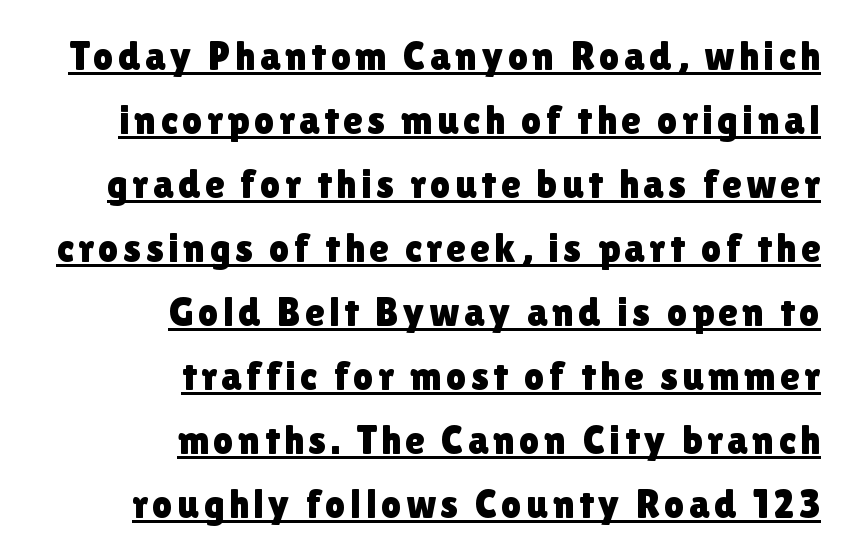
Notice how the passage keeps a crisp vertical edge on the right only. The lettering is marked with a stroke running underneath it. Serifs: no, the terminals of the letterforms are clean. The letters advance in unequal steps, a hallmark of proportional type. Students, observe: this is what conventionally led text looks like.
